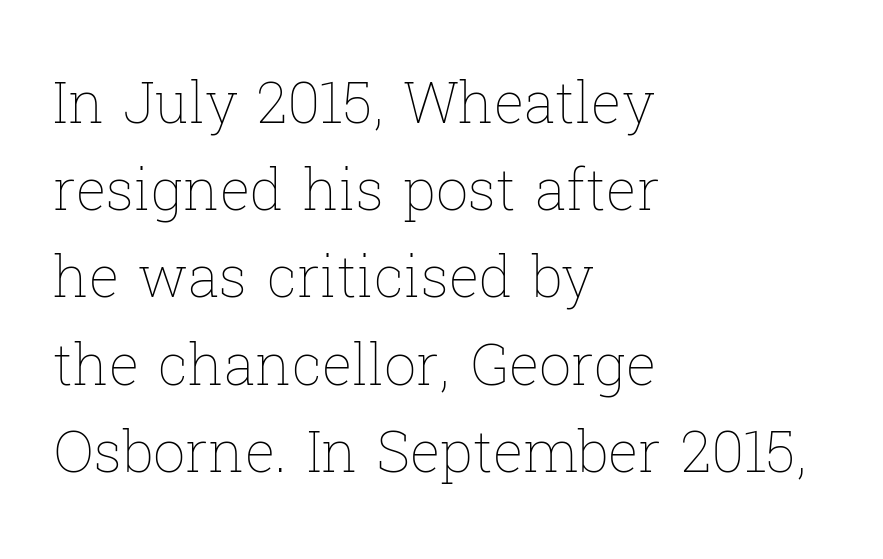
The image shows 57 px thin type, upright; set left-aligned, normal line spacing (1.53x), normal letter spacing, not underlined; low stroke contrast and a medium x-height.
